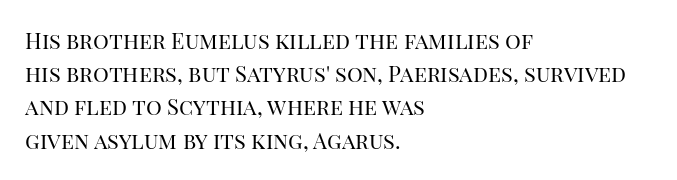
The image shows 22 px text type, upright; set left-aligned, normal line spacing (1.51x), normal letter spacing, not underlined.
